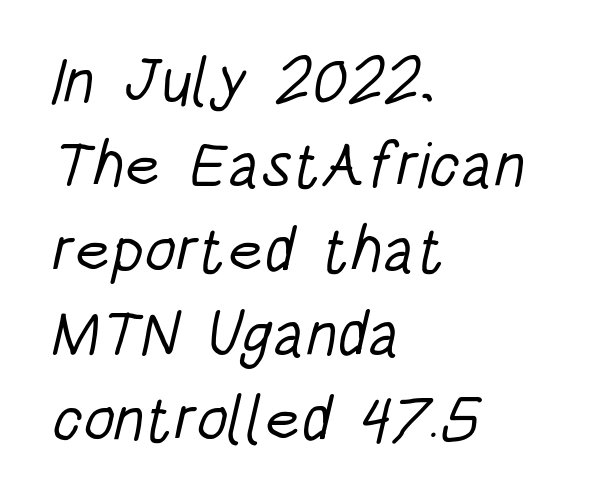
The image shows 64 px light, condensed sans-serif type; set left-aligned, normal line spacing (1.32x), normal letter spacing, not underlined; low stroke contrast and a large x-height.
